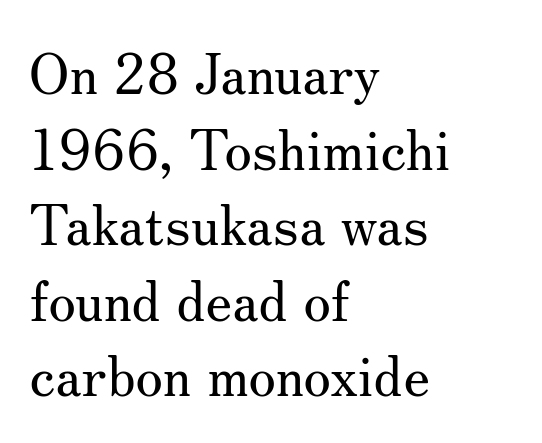
Notice how the passage keeps a crisp vertical edge on the left only. Ordinary non-slanted type is in use. The letters carry serifs — small finishing strokes at the ends of their stems. Counters stay open thanks to moderate or lighter strokes. How are the letters spaced? Ordinarily, with no added tracking. Only glyphs here, with clear space below each row.
